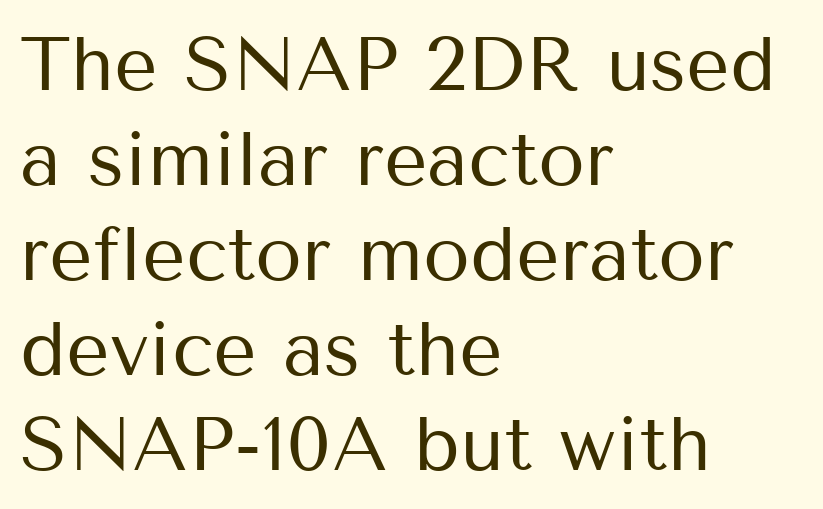
Short note: letters normally spaced. The font family rendered here belongs to the sans-serif group. Vertically, the passage feels balanced, rows spaced as you'd expect. Weight: not bold — regular or lighter. The passage shown is typed in a proportional face where columns would drift.
